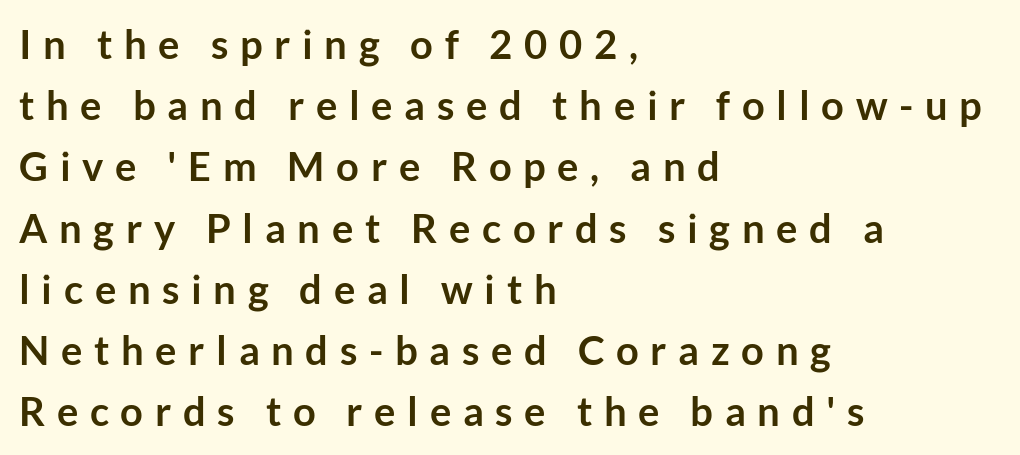
Q: Is the text bold? A: Yes.
Q: Is the text italic (slanted)? A: No, it is upright.
Q: Is the typeface a serif or a sans-serif typeface? A: Sans-serif.
Q: Is the text underlined? A: No.
Q: How is the paragraph aligned? A: Left-aligned.
Q: Is the spacing between letters normal or unusually wide? A: Unusually wide.
Q: Is the spacing between lines tight, normal or loose? A: Normal.
Q: Width (condensed, normal, or wide)? A: Normal.
Q: Stroke contrast? A: Low.
Q: x-height? A: Medium.
Q: Monospaced? A: No.
